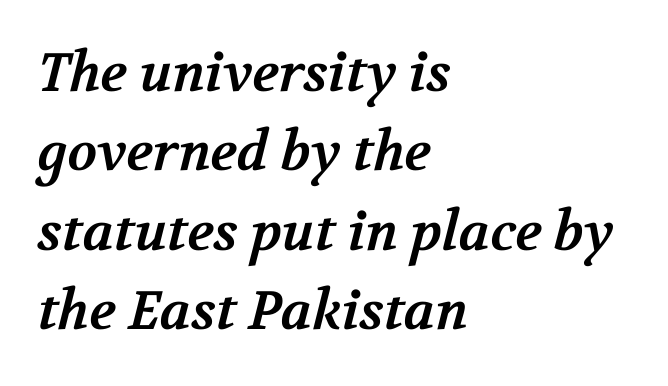
{"serif": "yes", "bold": "yes", "weight": "bold", "width": "normal", "stroke_contrast": "medium", "x_height": "medium", "monospaced": "no", "underline": "no", "align": "left", "line_spacing": "normal", "line_spacing_ratio": 1.47, "letter_spacing": "normal", "letter_spacing_em": 0.0, "glyph_px": 54}
